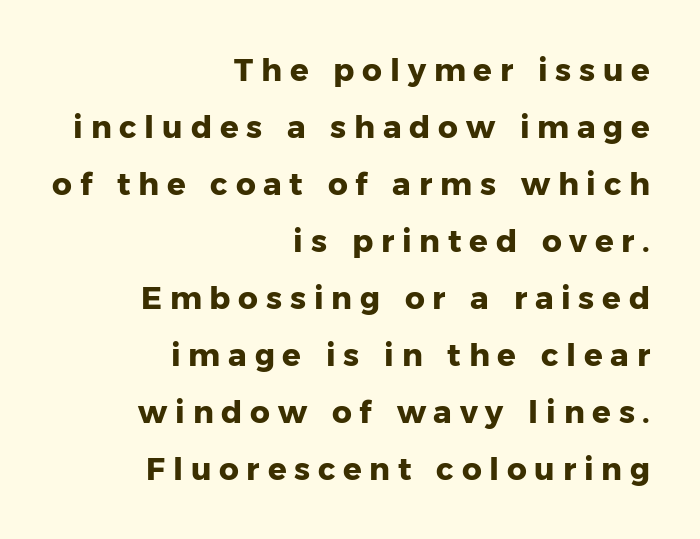
This sample uses an upright cut, with every glyph sitting square on the baseline. Does the weight exceed regular? Yes, all the way to bold. Bare-footed words on every line. The line texture is sparse and dotted thanks to wide tracking. The rendering uses natural spacing where letterforms have individual widths.
